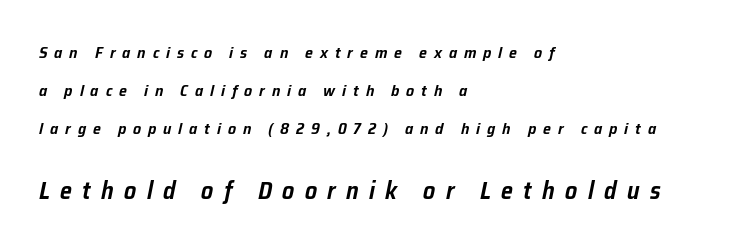
The face used here is rendered with a markedly widened letterfit. The baseline area is clear. Airy leading. Left-aligned paragraph, ragged on the right. An italicized treatment has been applied to the whole sample. Look at the glyph heights: the lower group is clearly the bigger setting.
